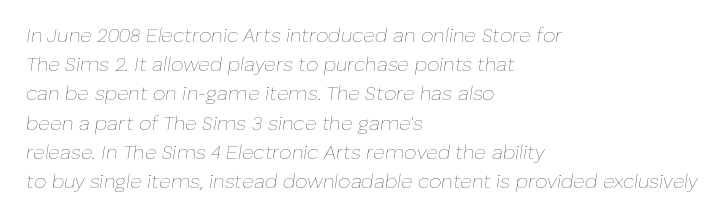
The image shows 20 px text type, italic (leaning right); set left-aligned, normal line spacing (1.46x), normal letter spacing, not underlined.
